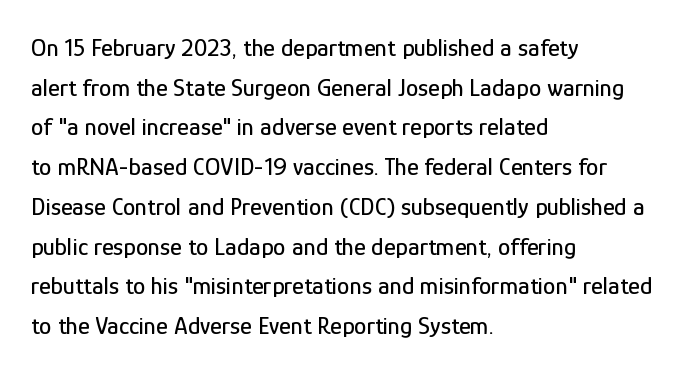
Words appear dense and cohesive because spacing is normal. Italic? Not at all — the glyphs are vertical. Horizontally, the lines are justified to the leading edge only. Leading matches the norm, producing a regular column. Each row of text sits above clean, open space.
